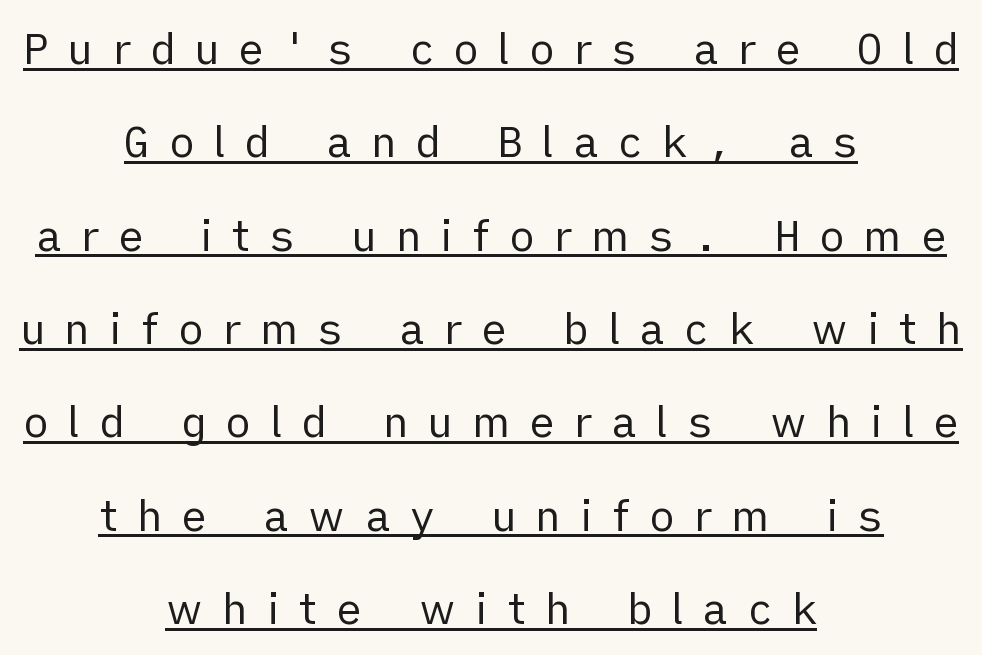
Q: Is the text bold? A: No.
Q: Is the text italic (slanted)? A: No, it is upright.
Q: Is the typeface a serif or a sans-serif typeface? A: Sans-serif.
Q: Is the text underlined? A: Yes.
Q: How is the paragraph aligned? A: Centered.
Q: Is the spacing between letters normal or unusually wide? A: Unusually wide.
Q: Is the spacing between lines tight, normal or loose? A: Loose.
Q: Width (condensed, normal, or wide)? A: Normal.
Q: Stroke contrast? A: Low.
Q: x-height? A: Medium.
Q: Monospaced? A: No.
